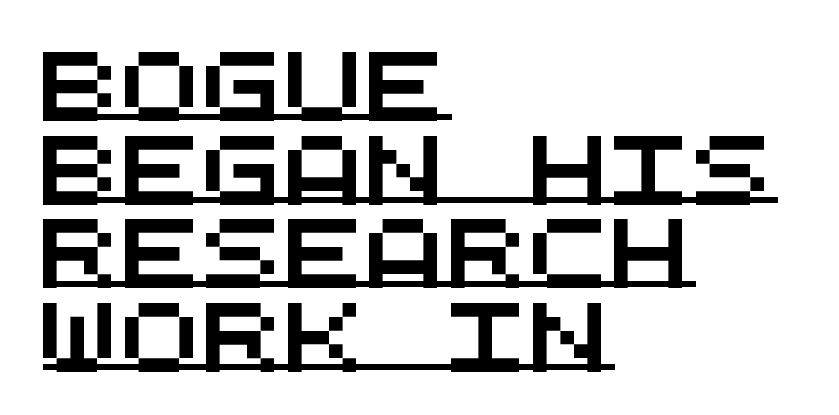
Between one letter and the next there's only the usual sliver of space. Looks like terminal output: every glyph gets an equal slot. The specimen includes a rule beneath the text block's lines. The lines are quadded left.
